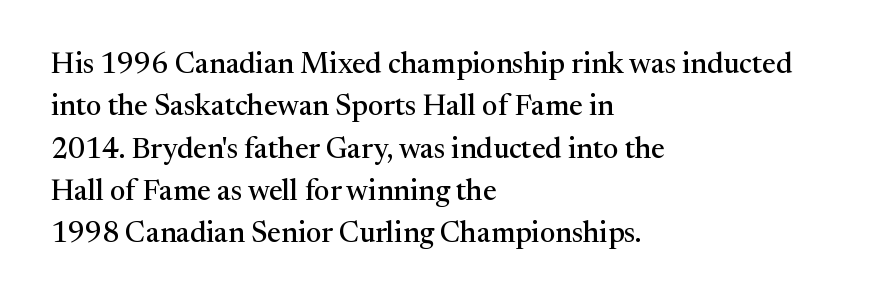
Every stem runs plumb, perpendicular to the baseline. Note the varied advance widths — an 'i' is clearly narrower than an 'm'. Does extra space separate the letters? No, they use regular spacing. Horizontal bands of white between lines are of average thickness. If you drew a ruler down the left edge, every line would touch it. These lines are composed in type with serifs.
